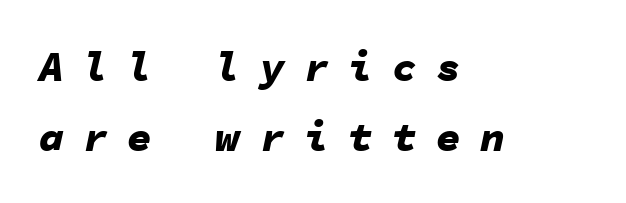
Students, note that the glyphs here are deliberately spaced far apart. If you measured baseline to baseline, you'd find a middling distance. Each row of text sits above clean, open space. Look at the stroke-to-counter ratio: heavy, a bold. The text block is weighted toward the left margin, trailing off unevenly rightward. Do the characters align in a grid? Yes, the font is monospaced.
